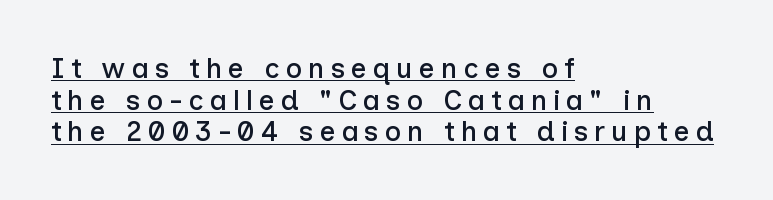
Compared with undecorated copy, this sample adds a rule below the words. Nothing sits at the stroke ends, so this counts as sans-serif. A student would call this left alignment; a typographer would say flush left, rag right. Does the lettering tilt? It doesn't — this is upright. Think of a printed novel: that variable character pitch is what you see here. Words appear elongated and porous because spacing is wide.
